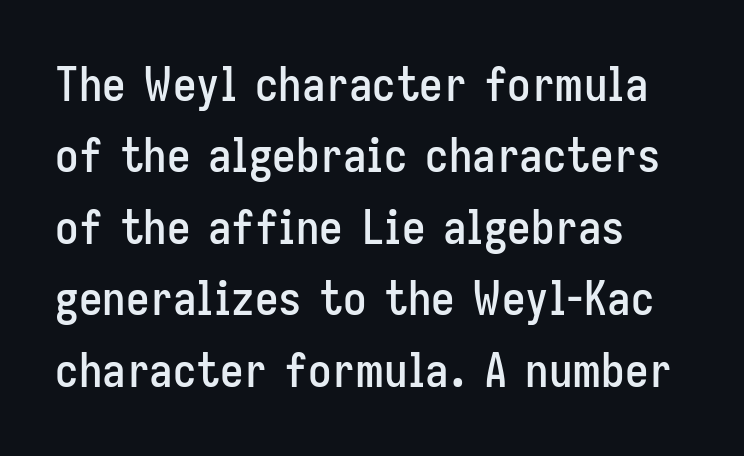
The image shows 47 px condensed sans-serif type, upright; set left-aligned, normal line spacing (1.52x), normal letter spacing, not underlined; low stroke contrast and a medium x-height.
